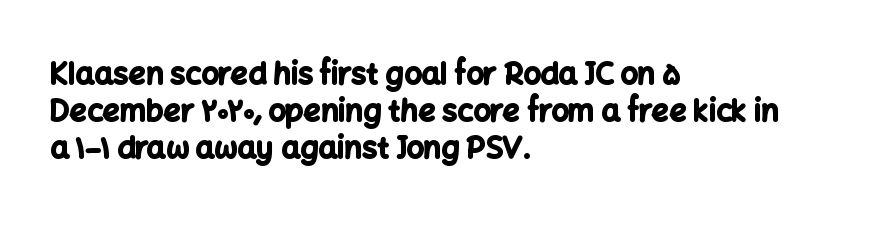
The image shows 30 px bold sans-serif type, upright; set left-aligned, line spacing 1.23x, normal letter spacing, not underlined; low stroke contrast and a medium x-height.
